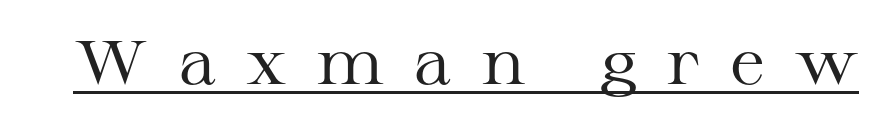
The image shows 61 px regular-weight, wide serif type, upright; set unusually wide letter spacing (+0.49 em), underlined; medium stroke contrast and a medium x-height.
